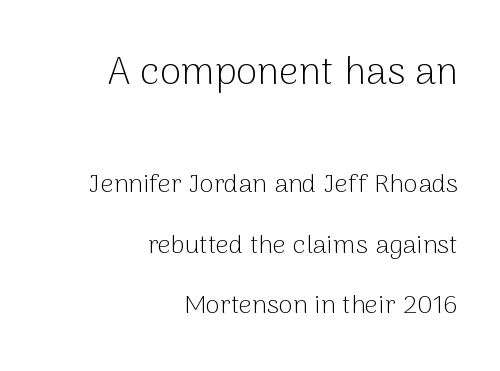
Q: Is the text bold? A: No.
Q: Is the text italic (slanted)? A: No, it is upright.
Q: Is the typeface a serif or a sans-serif typeface? A: Sans-serif.
Q: Is the text underlined? A: No.
Q: How is the paragraph aligned? A: Right-aligned.
Q: Is the spacing between letters normal or unusually wide? A: Normal.
Q: Is the spacing between lines tight, normal or loose? A: Loose.
Q: Which block of text is set in a larger size, the first (top) or the second (bottom)? A: The first (top) one.
Q: Width (condensed, normal, or wide)? A: Normal.
Q: Stroke contrast? A: Low.
Q: x-height? A: Medium.
Q: Monospaced? A: No.
